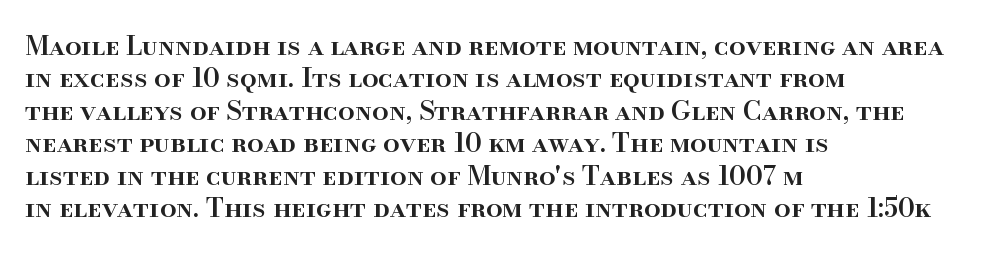
The image shows 26 px text type, upright; set left-aligned, normal line spacing (1.25x), normal letter spacing, not underlined.
